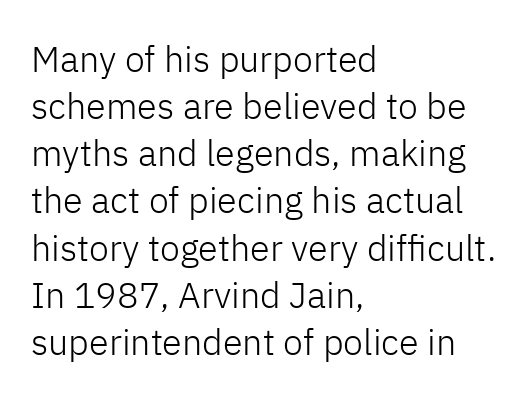
Quick note: underline off. Posture: vertical. Looks like regular typesetting: each glyph gets only the width it needs. Stroke thickness stays within the range of a standard reading face or lighter.
